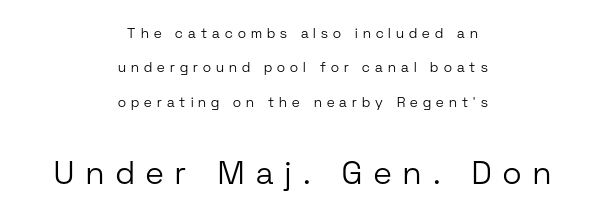
{"serif": "no", "italic": "no", "bold": "no", "weight": "light", "width": "normal", "stroke_contrast": "low", "x_height": "medium", "monospaced": "no", "underline": "no", "align": "center", "line_spacing": "loose", "line_spacing_ratio": 2.46, "letter_spacing": "wide", "letter_spacing_em": 0.37, "larger_block": "second", "size_ratio": 2.29, "glyph_px": 32}
